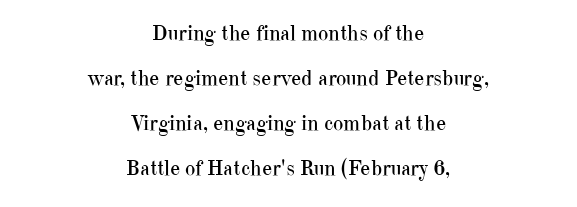
{"italic": "no", "bold": "no", "underline": "no", "align": "center", "line_spacing": "loose", "line_spacing_ratio": 2.05, "letter_spacing": "normal", "letter_spacing_em": 0.0, "glyph_px": 22}
